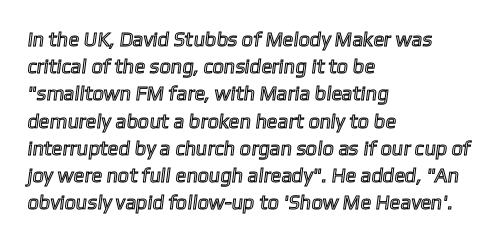
Regular leading. In terms of letterspacing, this is plain default setting. Line starts are locked; line ends wander. Rule under the text: the space is simply empty.
